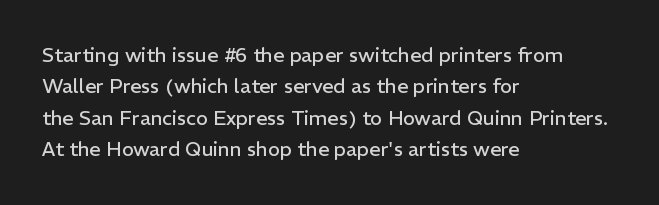
{"italic": "no", "bold": "no", "underline": "no", "align": "left", "line_spacing": "normal", "line_spacing_ratio": 1.57, "letter_spacing": "normal", "letter_spacing_em": 0.0, "glyph_px": 20}
